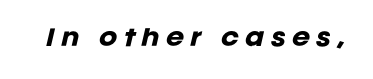
The image shows 22 px bold type, italic (leaning right); set unusually wide letter spacing (+0.28 em), not underlined.
